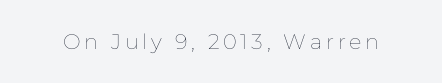
Nope, not italic — everything's standing straight. Weight: regular or lighter. This rendering features lettering with no underline.
